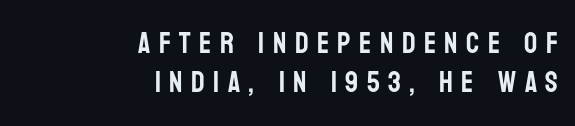
The image shows 29 px condensed sans-serif type, upright; set right-aligned, normal line spacing (1.34x), unusually wide letter spacing (+0.29 em), not underlined; low stroke contrast and a large x-height.
